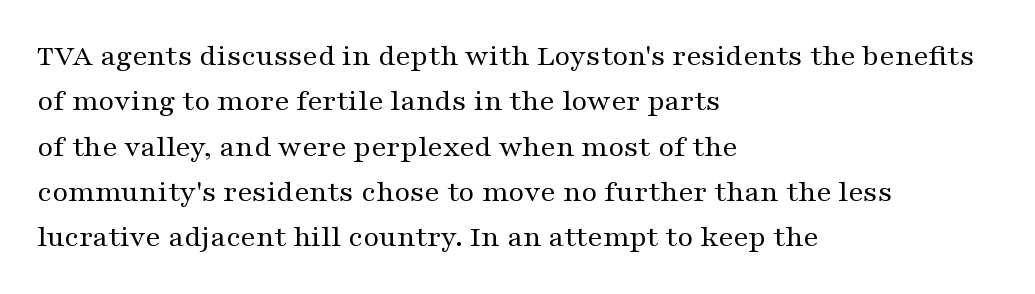
Proportional: the letters do not fall into vertical columns. Compared with typical paragraphs, the rows here are spaced about the same. Short note: letters normally spaced. Compared with a centered layout, this one pins lines to the left instead.
